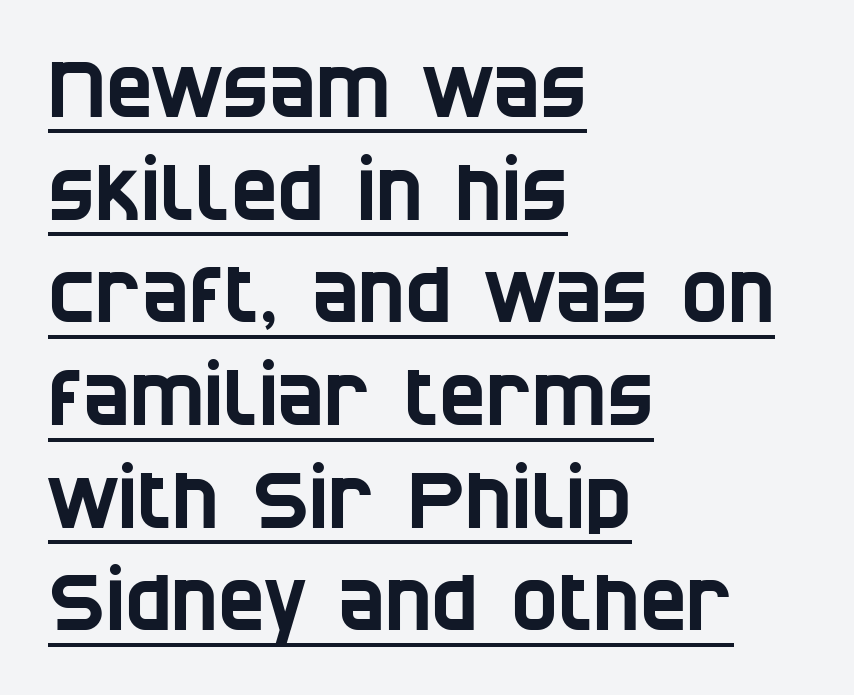
{"serif": "no", "width": "condensed", "stroke_contrast": "low", "x_height": "large", "monospaced": "no", "underline": "yes", "align": "left", "line_spacing": "normal", "line_spacing_ratio": 1.3, "letter_spacing": "normal", "letter_spacing_em": 0.0, "glyph_px": 79}
